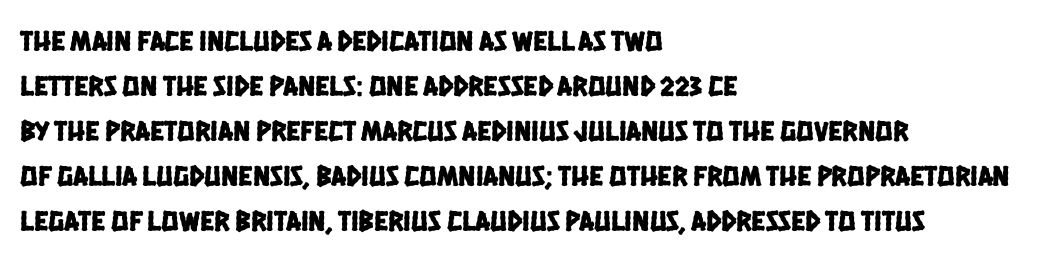
This sample uses a sans-serif face. Unmarked baselines from the first word to the last. Does the leading feel generous? No, just average. Line starts are locked; line ends wander. Do the characters align in a grid? No, the font is proportional. You could call the tracking neutral — neither tight nor loose.
